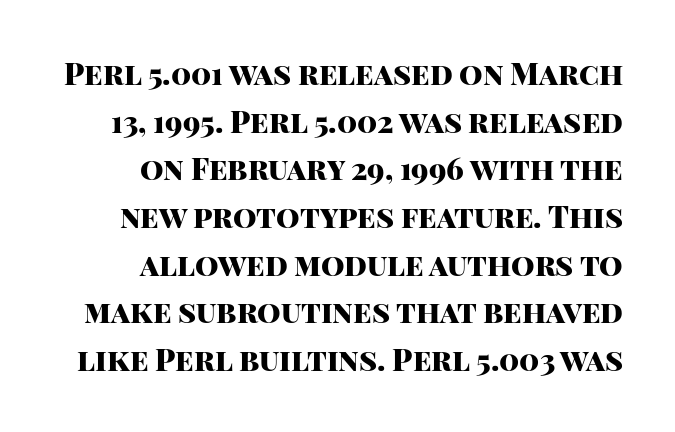
Q: Is the text bold? A: Yes.
Q: Is the text italic (slanted)? A: No, it is upright.
Q: Is the typeface a serif or a sans-serif typeface? A: Sans-serif.
Q: Is the text underlined? A: No.
Q: How is the paragraph aligned? A: Right-aligned.
Q: Is the spacing between letters normal or unusually wide? A: Normal.
Q: Is the spacing between lines tight, normal or loose? A: Normal.
Q: Width (condensed, normal, or wide)? A: Normal.
Q: Stroke contrast? A: High.
Q: x-height? A: Large.
Q: Monospaced? A: No.
